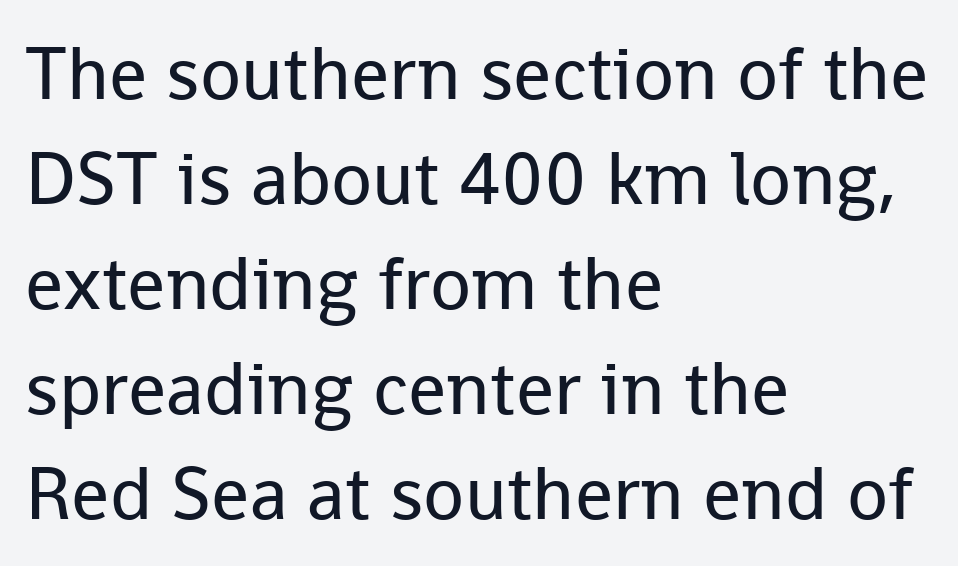
Think standard paragraph weight, or any step lighter than that. Note: no serifs on the glyphs. This rendering features lettering with no underline. Notice how descenders clear the ascenders below comfortably — that's standard leading. The letters advance in unequal steps, a hallmark of proportional type. Does the copy run flush right? No — it runs flush left.
